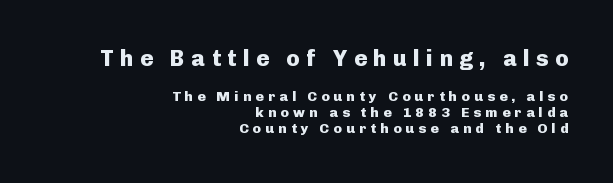
{"italic": "no", "bold": "yes", "underline": "no", "align": "right", "line_spacing": "tight", "line_spacing_ratio": 1.13, "letter_spacing": "wide", "letter_spacing_em": 0.3, "larger_block": "first", "size_ratio": 1.57, "glyph_px": 22}
